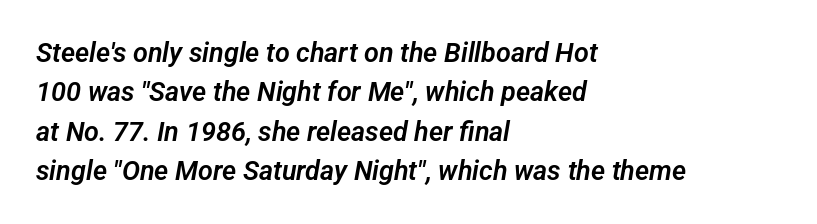
The image shows 27 px text type; set left-aligned, normal line spacing (1.46x), normal letter spacing, not underlined.
